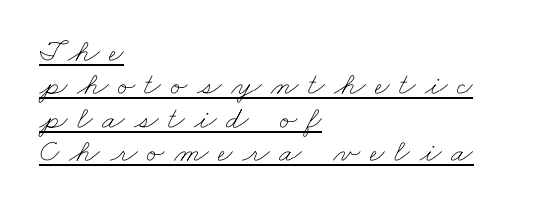
The image shows 32 px thin, wide type; set left-aligned, tight line spacing (1.04x), unusually wide letter spacing (+0.3 em), underlined; low stroke contrast and a small x-height.
